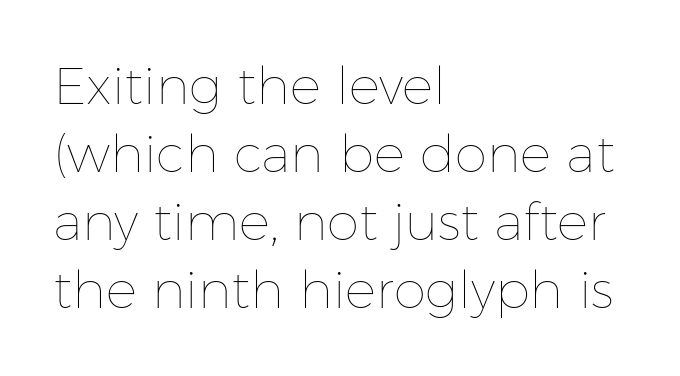
The image shows 52 px thin type, upright; set left-aligned, normal line spacing (1.31x), normal letter spacing, not underlined; low stroke contrast and a medium x-height.
